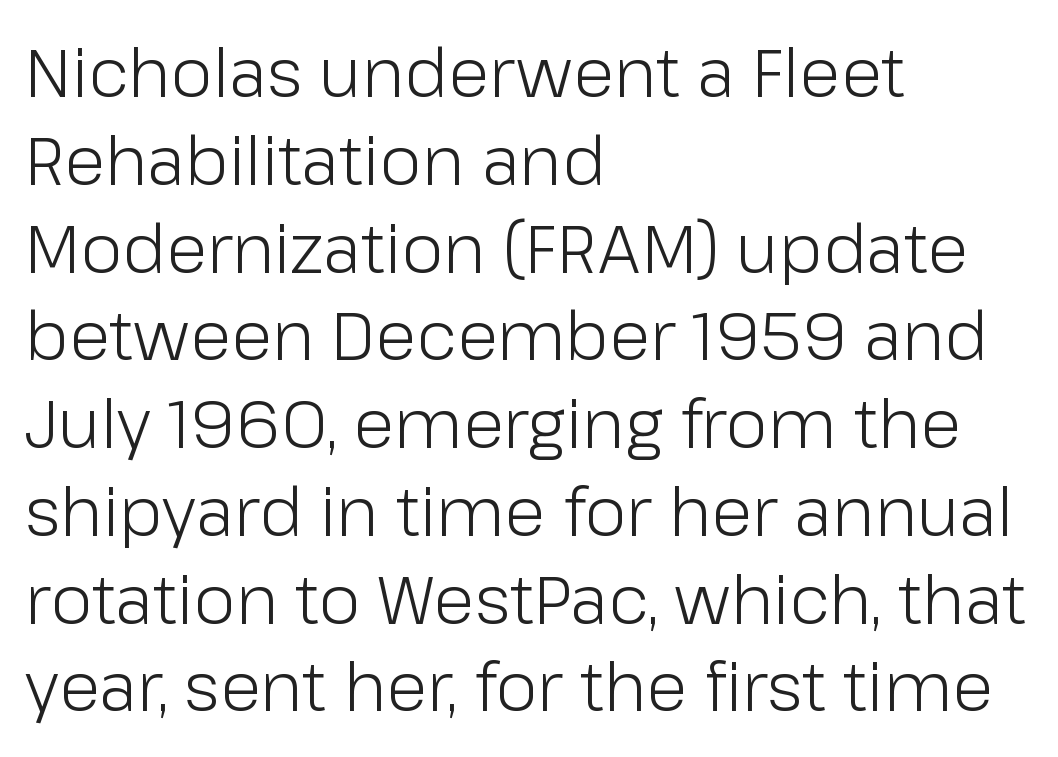
{"serif": "no", "italic": "no", "bold": "no", "weight": "light", "width": "normal", "stroke_contrast": "low", "x_height": "medium", "monospaced": "no", "underline": "no", "align": "left", "line_spacing": "normal", "line_spacing_ratio": 1.31, "letter_spacing": "normal", "letter_spacing_em": 0.0, "glyph_px": 67}
